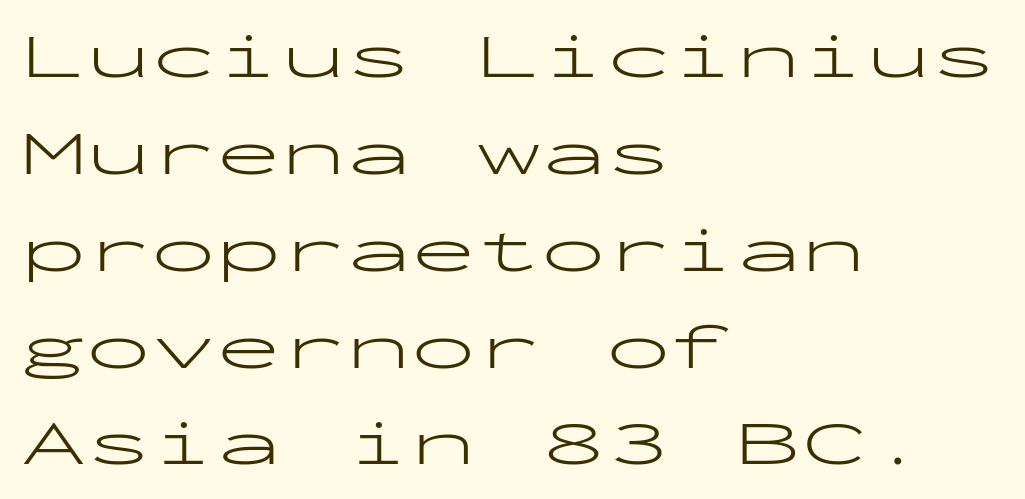
Q: Is the text bold? A: No.
Q: Is the text italic (slanted)? A: No, it is upright.
Q: Is the typeface a serif or a sans-serif typeface? A: Sans-serif.
Q: Is the text underlined? A: No.
Q: How is the paragraph aligned? A: Left-aligned.
Q: Is the spacing between letters normal or unusually wide? A: Normal.
Q: Is the spacing between lines tight, normal or loose? A: Normal.
Q: Width (condensed, normal, or wide)? A: Wide.
Q: Stroke contrast? A: Low.
Q: x-height? A: Medium.
Q: Monospaced? A: Yes.
